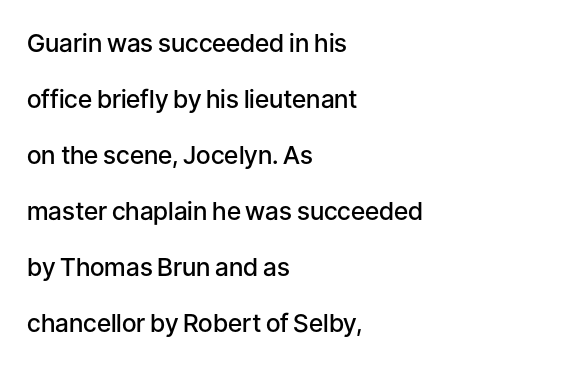
{"italic": "no", "bold": "semi", "underline": "no", "align": "left", "line_spacing": "loose", "line_spacing_ratio": 2.24, "letter_spacing": "normal", "letter_spacing_em": 0.0, "glyph_px": 25}
